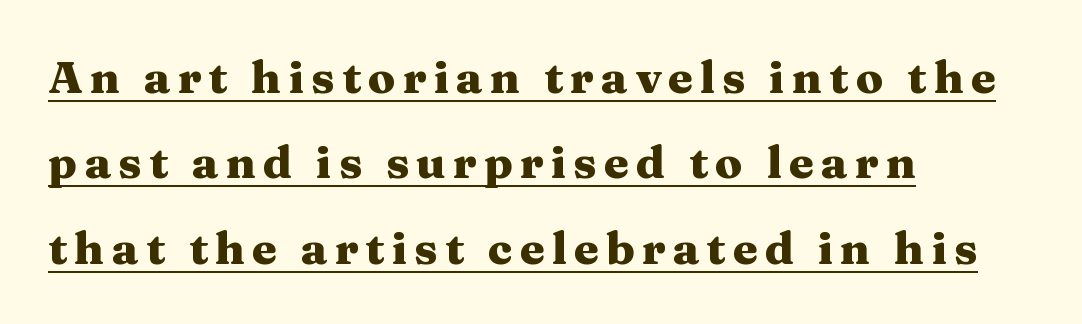
{"serif": "yes", "italic": "no", "bold": "yes", "weight": "heavy", "width": "wide", "stroke_contrast": "medium", "x_height": "medium", "monospaced": "no", "underline": "yes", "align": "left", "line_spacing": "loose", "line_spacing_ratio": 1.9, "glyph_px": 45}
